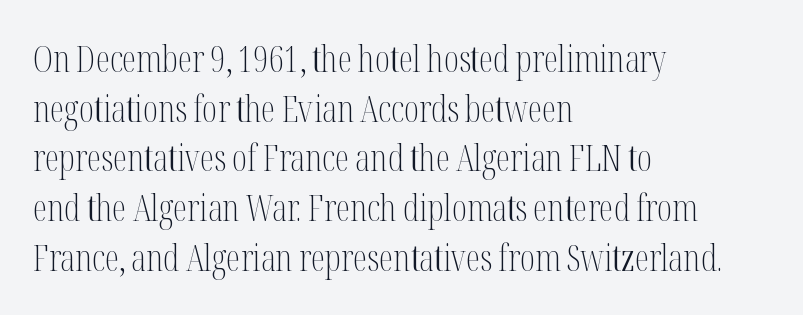
Descender tails drop into unmarked territory. A student would call this left alignment; a typographer would say flush left, rag right. This sample has the flowing, uneven cadence of proportional lettering. The letterforms sit at book weight or below.
